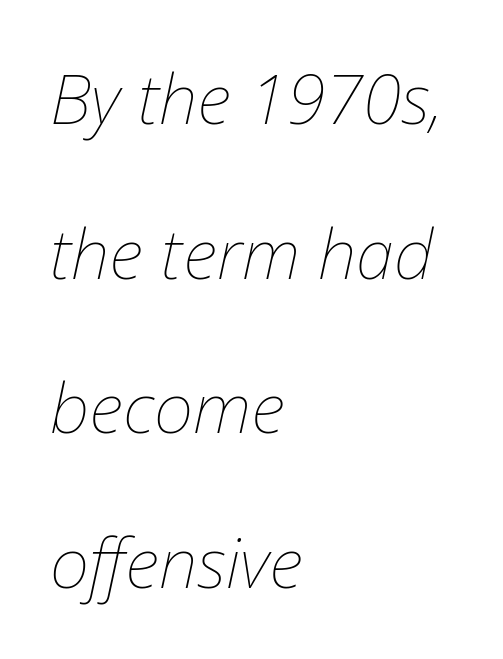
The typeface has the unassuming heft of standard copy or less. The rendering keeps characters at their native spacing. Yep, that's italic — everything's leaning. Each new line begins a long way beneath the previous one.
